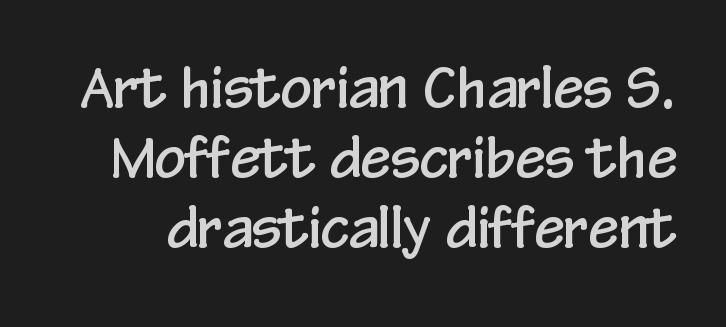
Q: Is the text italic (slanted)? A: No, it is upright.
Q: Is the typeface a serif or a sans-serif typeface? A: Sans-serif.
Q: Is the text underlined? A: No.
Q: Is the spacing between letters normal or unusually wide? A: Normal.
Q: Is the spacing between lines tight, normal or loose? A: Normal.
Q: Width (condensed, normal, or wide)? A: Condensed.
Q: Stroke contrast? A: Low.
Q: x-height? A: Medium.
Q: Monospaced? A: No.
